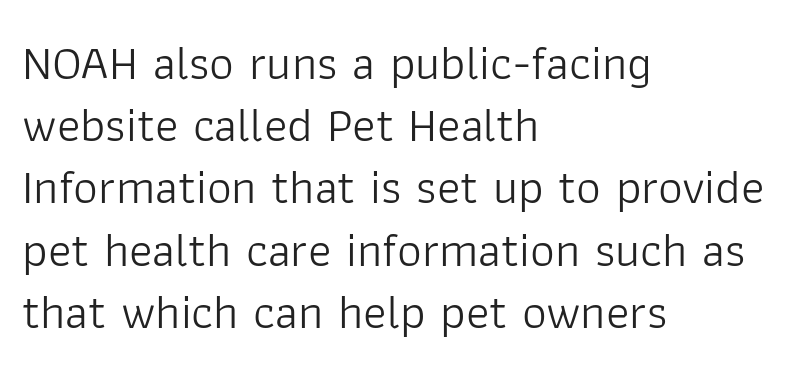
{"serif": "no", "italic": "no", "bold": "no", "weight": "light", "width": "normal", "stroke_contrast": "low", "x_height": "medium", "monospaced": "no", "underline": "no", "align": "left", "line_spacing": "normal", "line_spacing_ratio": 1.27, "letter_spacing": "normal", "letter_spacing_em": 0.0, "glyph_px": 49}
